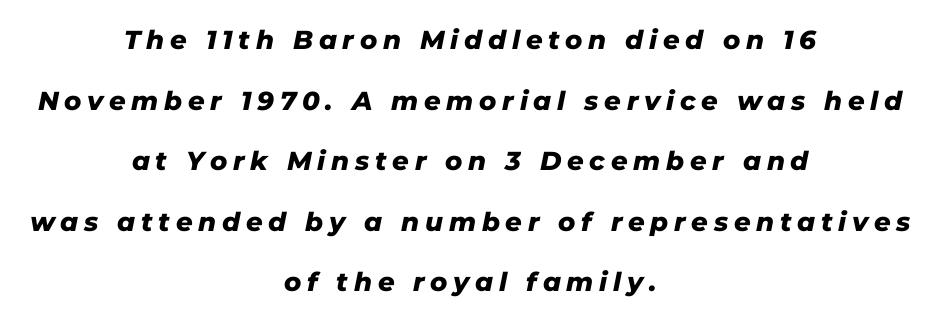
{"italic": "yes", "lean": "right", "slant_degrees": 11, "bold": "yes", "underline": "no", "align": "center", "line_spacing": "loose", "line_spacing_ratio": 2.33, "letter_spacing": "wide", "letter_spacing_em": 0.22, "glyph_px": 26}
